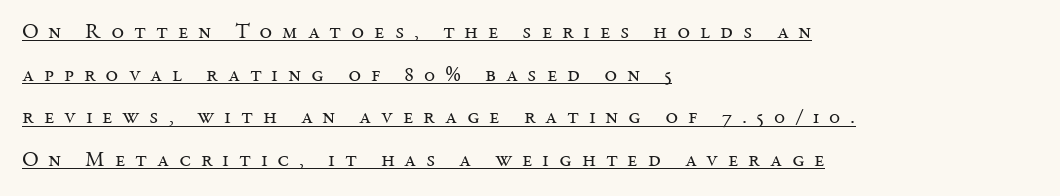
The image shows 22 px text type, upright; set left-aligned, loose line spacing (1.94x), unusually wide letter spacing (+0.44 em), underlined.
